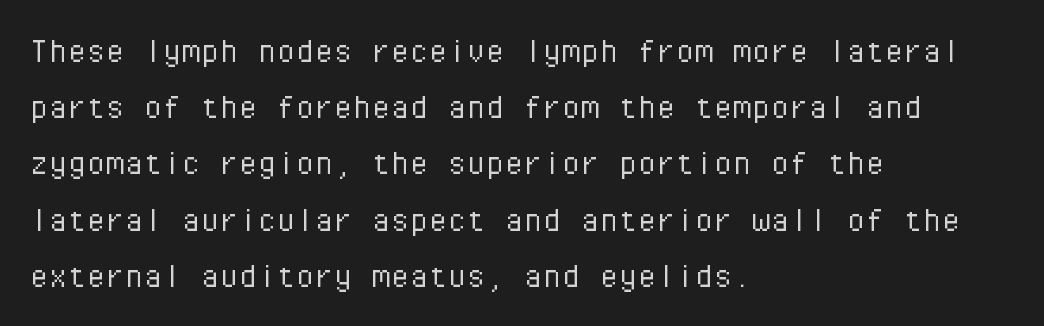
{"serif": "no", "italic": "no", "bold": "no", "weight": "light", "width": "normal", "stroke_contrast": "low", "x_height": "medium", "monospaced": "yes", "underline": "no", "align": "left", "line_spacing": "normal", "line_spacing_ratio": 1.48, "letter_spacing": "normal", "letter_spacing_em": 0.0, "glyph_px": 38}
